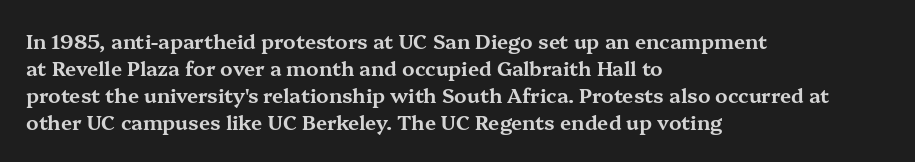
One-word summary of the alignment: left. The words here are not underlined. The passage shown stacks its lines at a standard gap. These lines were composed using upright roman letters.
